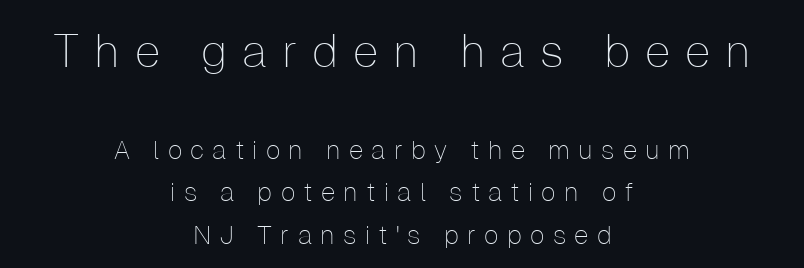
The image shows 46 px thin sans-serif type, upright; set centered, normal line spacing (1.63x), unusually wide letter spacing (+0.32 em), not underlined; the first (top) block is 1.77x larger; low stroke contrast and a medium x-height.
